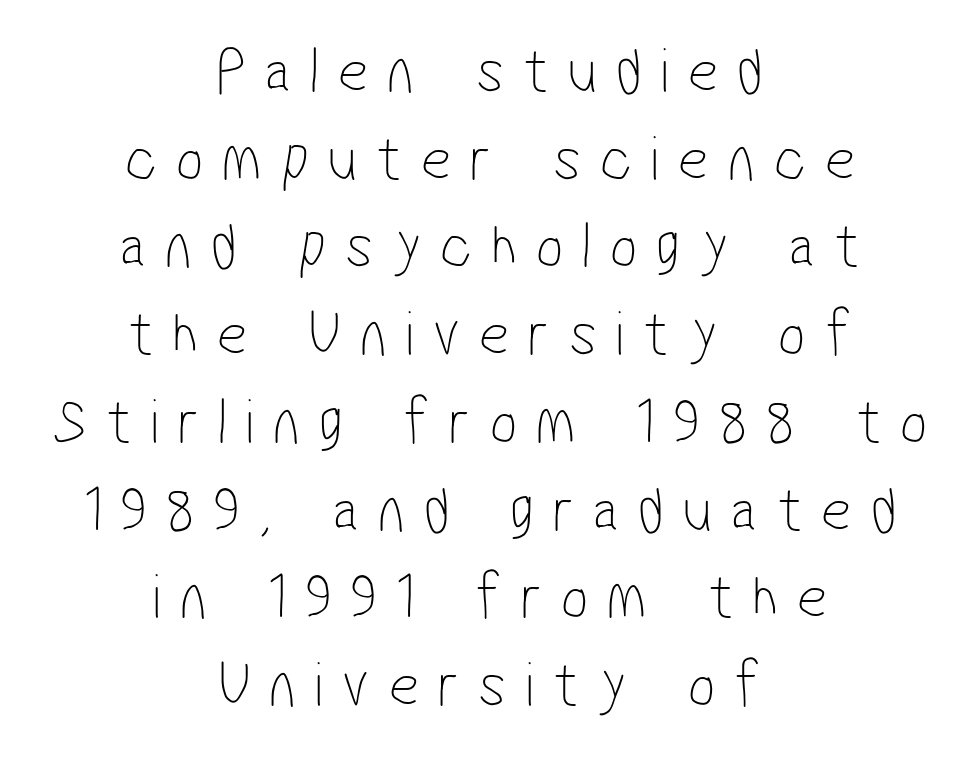
Q: Is the text bold? A: No.
Q: Is the typeface a serif or a sans-serif typeface? A: Sans-serif.
Q: Is the text underlined? A: No.
Q: How is the paragraph aligned? A: Centered.
Q: Is the spacing between letters normal or unusually wide? A: Unusually wide.
Q: Is the spacing between lines tight, normal or loose? A: Normal.
Q: Width (condensed, normal, or wide)? A: Condensed.
Q: Stroke contrast? A: Low.
Q: x-height? A: Medium.
Q: Monospaced? A: No.
